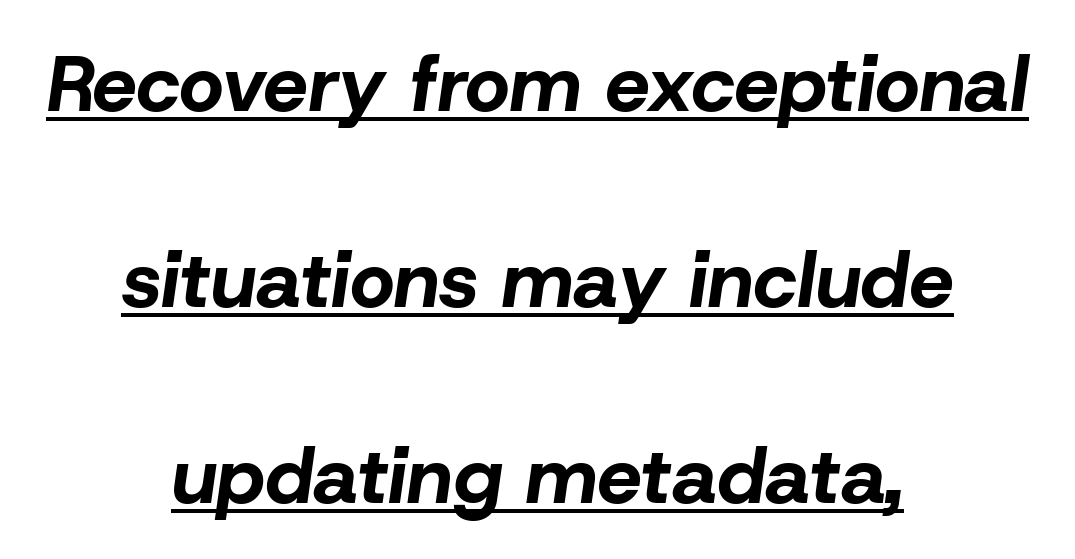
You can see a thin bar hugging the bottom of the glyphs. What stands out about the letter spacing? Nothing — it is the standard amount. The rendering uses natural spacing where letterforms have individual widths. If you drew a line through each stem, it would be angled. The text block is weighted toward neither margin, spreading evenly from the middle.
